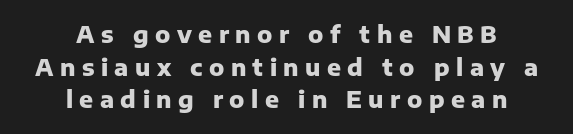
Rows of type keep a routine distance in the vertical direction. Students, note that the glyphs here are deliberately spaced far apart. Rule under the text: the space is simply empty. Horizontally, the lines are justified to the midpoint only.
